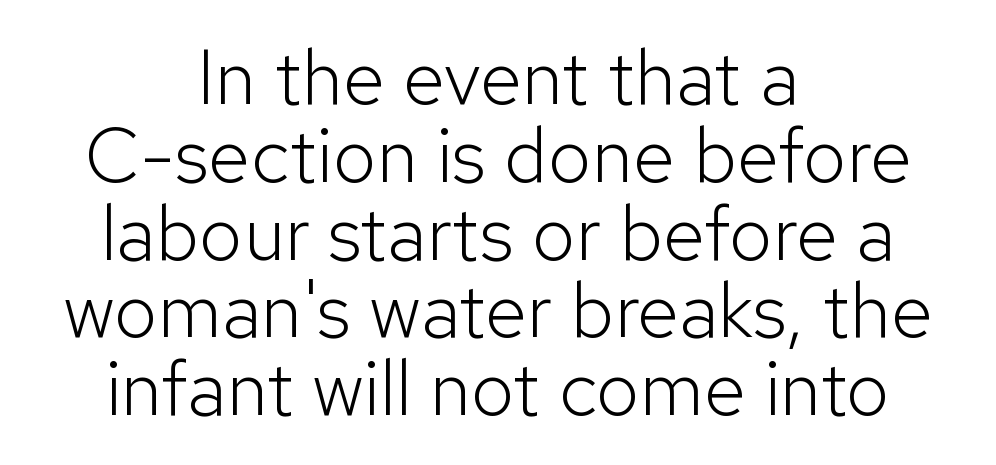
The letters look calm and open, with moderate or lighter stems. Stroke terminals: plain, sans-serif. Visually the block forms a symmetrical silhouette, jagged on both flanks. Horizontal bands of white between lines are thin slivers. Type without underlining. Does the lettering tilt? It doesn't — this is upright.
